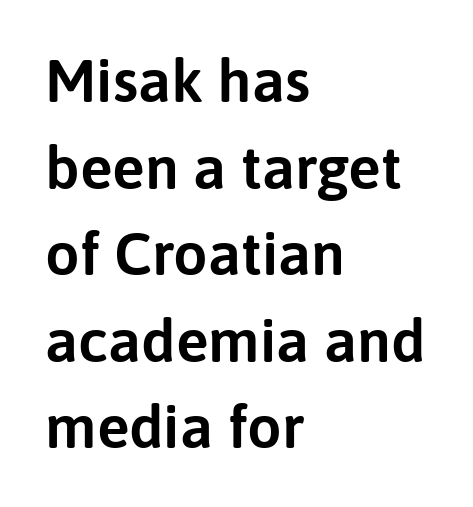
The image shows 61 px sans-serif type, upright; set left-aligned, normal line spacing (1.42x), normal letter spacing, not underlined; low stroke contrast and a medium x-height.
